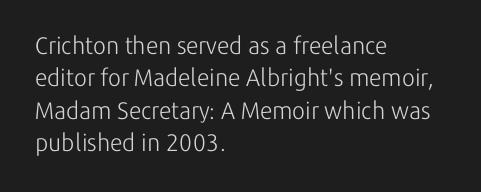
{"italic": "no", "bold": "no", "underline": "no", "align": "left", "line_spacing": "normal", "line_spacing_ratio": 1.35, "letter_spacing": "normal", "letter_spacing_em": 0.0, "glyph_px": 24}
